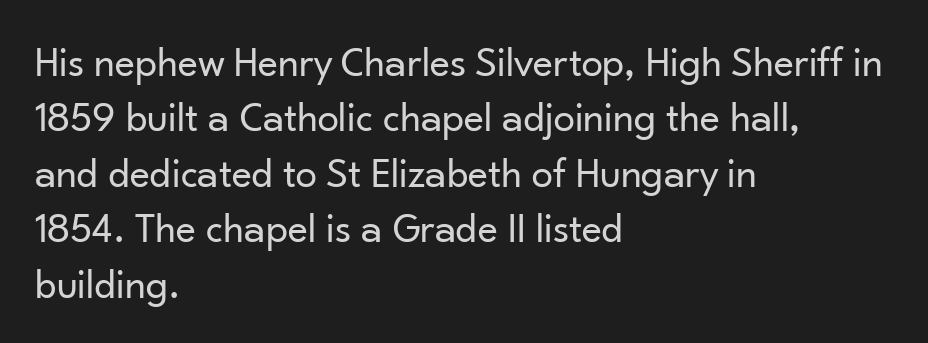
A classic flush-left, rag-right setting is used for this passage. Standard letterfit; no display-style spreading of the glyphs. The passage shown is not underscored anywhere. Reading down the column, the eye jumps a familiar distance to each next line. Posture: upright roman. You can tell from the bare stems that sans-serif type was used.
